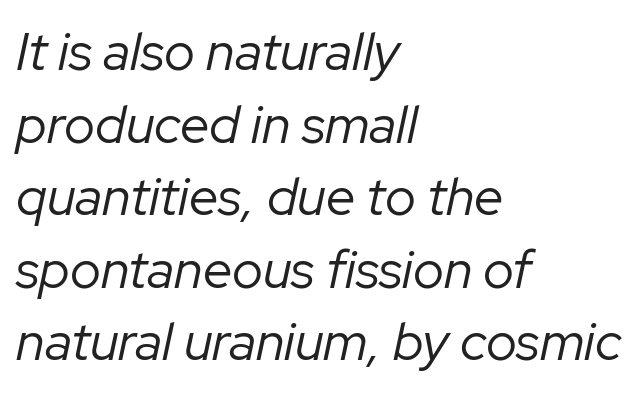
These lines are rendered in a variable-pitch font. The passage shown stacks its lines at a standard gap. Does extra space separate the letters? No, they use regular spacing. Compared with a typical body face, this is equally light or lighter still. Each row of text sits above clean, open space.
